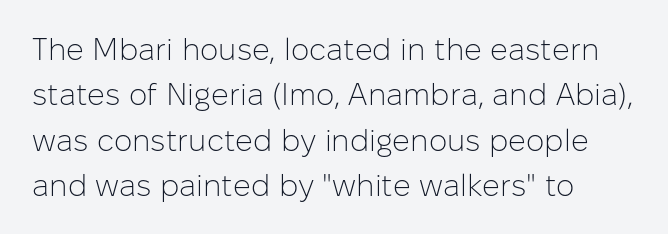
Vertical strokes here are truly vertical. Honestly, the row spacing looks completely unremarkable. What kind of face is this? One without serifs — a sans. The rendering uses natural spacing where letterforms have individual widths. A light-to-regular cut is what we see here.
